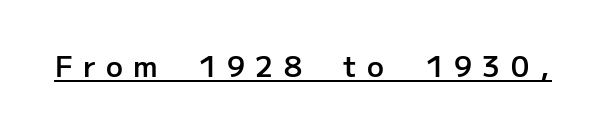
Stroke thickness is moderately raised; the sample reads as semibold. Note the varied advance widths — an 'i' is clearly narrower than an 'm'. Grotesque or geometric, the face here clearly has no serifs. Compared with typical body copy, the letter spacing here is much looser.
